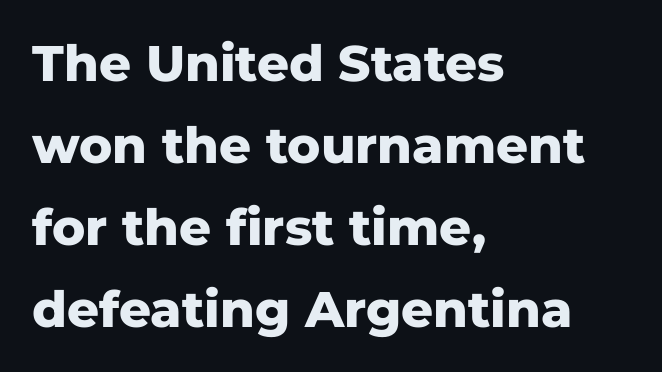
{"serif": "no", "italic": "no", "bold": "yes", "weight": "heavy", "width": "normal", "stroke_contrast": "low", "x_height": "medium", "monospaced": "no", "underline": "no", "align": "left", "line_spacing": "normal", "line_spacing_ratio": 1.64, "letter_spacing": "normal", "letter_spacing_em": 0.0, "glyph_px": 50}
